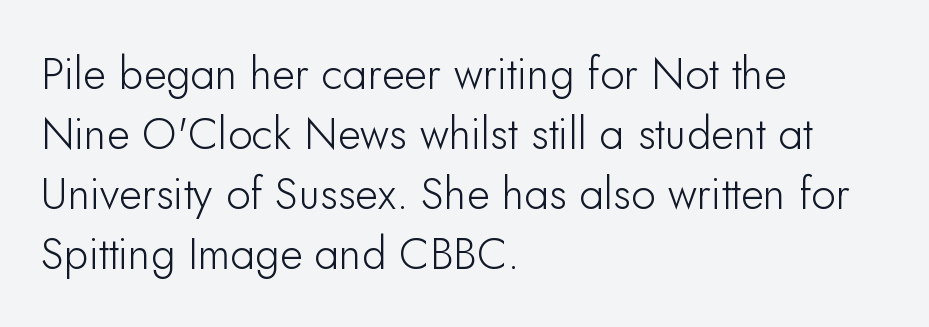
{"serif": "no", "italic": "no", "width": "normal", "stroke_contrast": "low", "x_height": "small", "monospaced": "no", "underline": "no", "align": "left", "line_spacing": "normal", "line_spacing_ratio": 1.36, "letter_spacing": "normal", "letter_spacing_em": 0.0, "glyph_px": 44}
